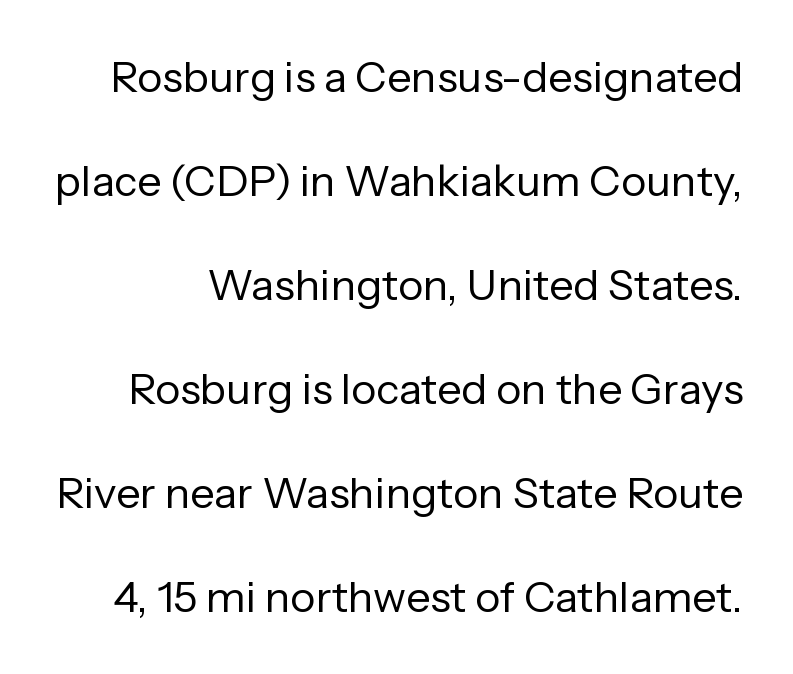
{"serif": "no", "italic": "no", "bold": "no", "weight": "regular", "width": "normal", "stroke_contrast": "low", "x_height": "medium", "monospaced": "no", "underline": "no", "line_spacing": "loose", "line_spacing_ratio": 2.42, "letter_spacing": "normal", "letter_spacing_em": 0.0, "glyph_px": 43}
